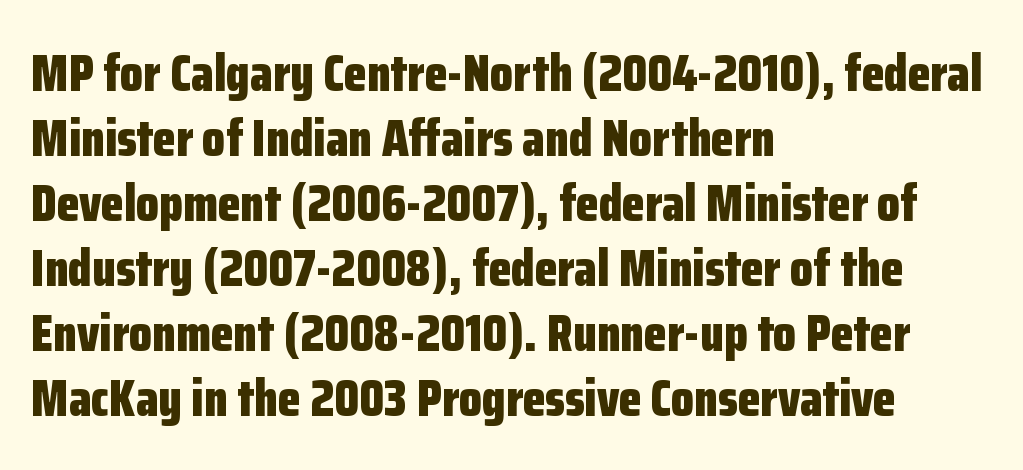
The image shows 52 px bold, condensed sans-serif type, upright; set left-aligned, normal line spacing (1.25x), normal letter spacing, not underlined; low stroke contrast and a medium x-height.
